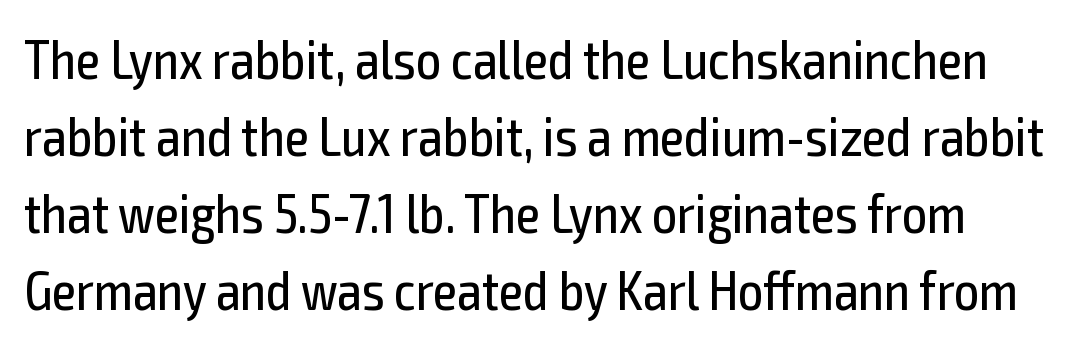
{"serif": "no", "italic": "no", "bold": "no", "weight": "regular", "width": "condensed", "x_height": "medium", "monospaced": "no", "underline": "no", "line_spacing": "normal", "line_spacing_ratio": 1.4, "letter_spacing": "normal", "letter_spacing_em": 0.0, "glyph_px": 55}
